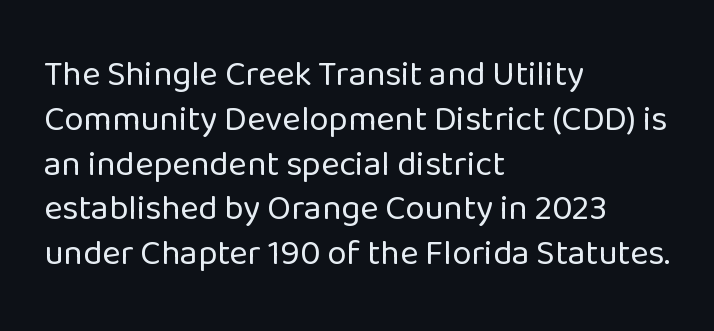
The image shows 35 px regular-weight sans-serif type, upright; set left-aligned, normal line spacing (1.28x), normal letter spacing, not underlined; low stroke contrast and a medium x-height.
